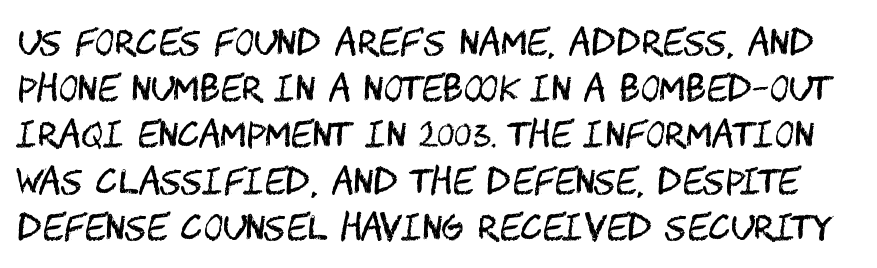
The image shows 34 px regular-weight, condensed sans-serif type, upright; set normal line spacing (1.36x), normal letter spacing, not underlined; medium stroke contrast and a large x-height.
